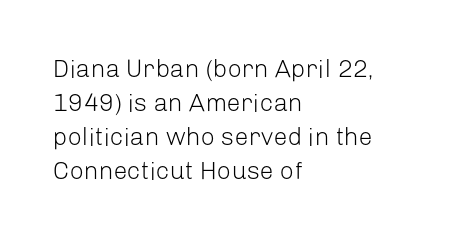
The image shows 25 px text type, upright; set left-aligned, normal line spacing (1.36x), normal letter spacing, not underlined.
